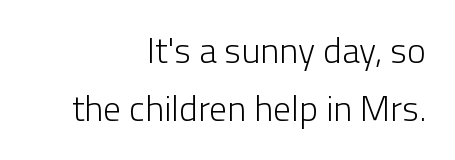
Q: Is the text bold? A: No.
Q: Is the text italic (slanted)? A: No, it is upright.
Q: Is the typeface a serif or a sans-serif typeface? A: Sans-serif.
Q: Is the text underlined? A: No.
Q: How is the paragraph aligned? A: Right-aligned.
Q: Is the spacing between letters normal or unusually wide? A: Normal.
Q: Is the spacing between lines tight, normal or loose? A: Normal.
Q: Width (condensed, normal, or wide)? A: Normal.
Q: Stroke contrast? A: Low.
Q: x-height? A: Medium.
Q: Monospaced? A: No.
